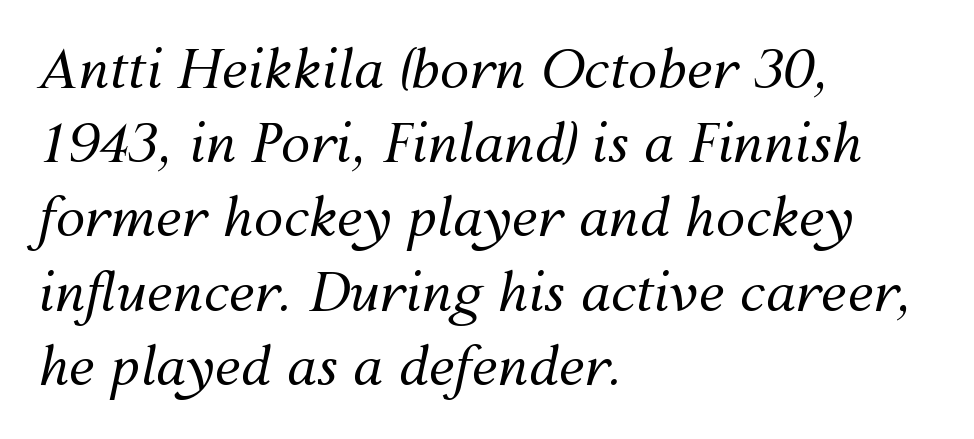
{"italic": "yes", "lean": "right", "slant_degrees": 12, "bold": "no", "weight": "regular", "width": "normal", "stroke_contrast": "medium", "x_height": "medium", "monospaced": "no", "underline": "no", "align": "left", "line_spacing": "normal", "line_spacing_ratio": 1.4, "letter_spacing": "normal", "letter_spacing_em": 0.0, "glyph_px": 53}
